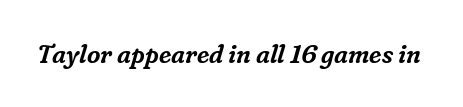
Italic? Definitely — the glyphs are oblique. The letters sit at their default tracking, neither squeezed nor spread. The zone under the glyphs is completely vacant.
